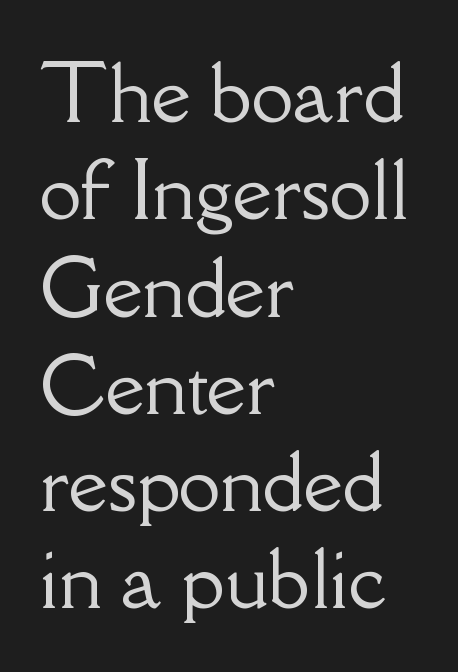
Q: Is the text italic (slanted)? A: No, it is upright.
Q: Is the typeface a serif or a sans-serif typeface? A: Serif.
Q: Is the text underlined? A: No.
Q: How is the paragraph aligned? A: Left-aligned.
Q: Is the spacing between letters normal or unusually wide? A: Normal.
Q: Is the spacing between lines tight, normal or loose? A: Normal.
Q: Width (condensed, normal, or wide)? A: Normal.
Q: Stroke contrast? A: Low.
Q: x-height? A: Small.
Q: Monospaced? A: No.
